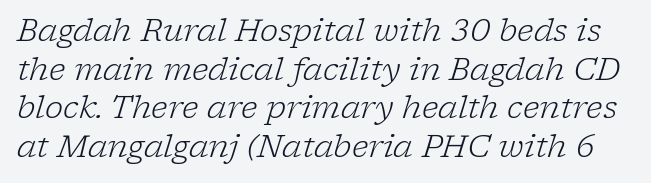
The image shows 31 px light serif type, italic (leaning right); set normal line spacing (1.25x), normal letter spacing, not underlined; low stroke contrast and a medium x-height.
